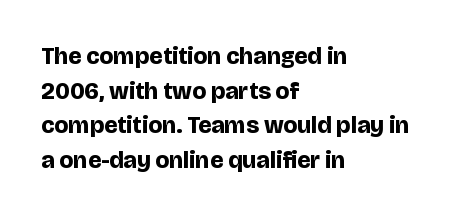
Q: Is the text bold? A: Yes.
Q: Is the text italic (slanted)? A: No, it is upright.
Q: Is the text underlined? A: No.
Q: How is the paragraph aligned? A: Left-aligned.
Q: Is the spacing between letters normal or unusually wide? A: Normal.
Q: Is the spacing between lines tight, normal or loose? A: Normal.
